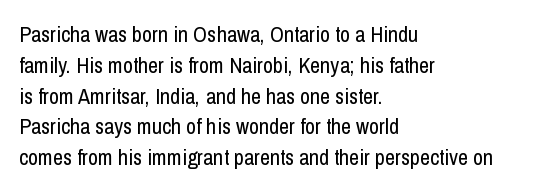
Q: Is the text bold? A: No.
Q: Is the text italic (slanted)? A: No, it is upright.
Q: Is the text underlined? A: No.
Q: How is the paragraph aligned? A: Left-aligned.
Q: Is the spacing between letters normal or unusually wide? A: Normal.
Q: Is the spacing between lines tight, normal or loose? A: Normal.
